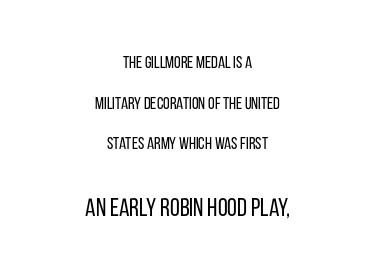
This sample trades compactness for vertical openness between lines. The type sits square on the baseline with zero lean. The cut favours lightness, reaching ordinary text weight at its darkest. Letter spacing: default. Neither beginnings nor endings align; midpoints do.
